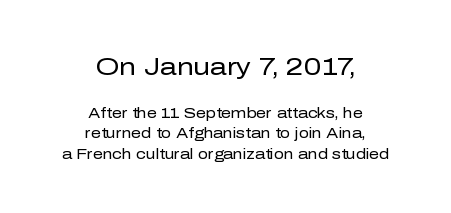
{"italic": "no", "bold": "no", "underline": "no", "align": "center", "line_spacing": "normal", "line_spacing_ratio": 1.45, "letter_spacing": "normal", "letter_spacing_em": 0.0, "larger_block": "first", "size_ratio": 1.71, "glyph_px": 24}
